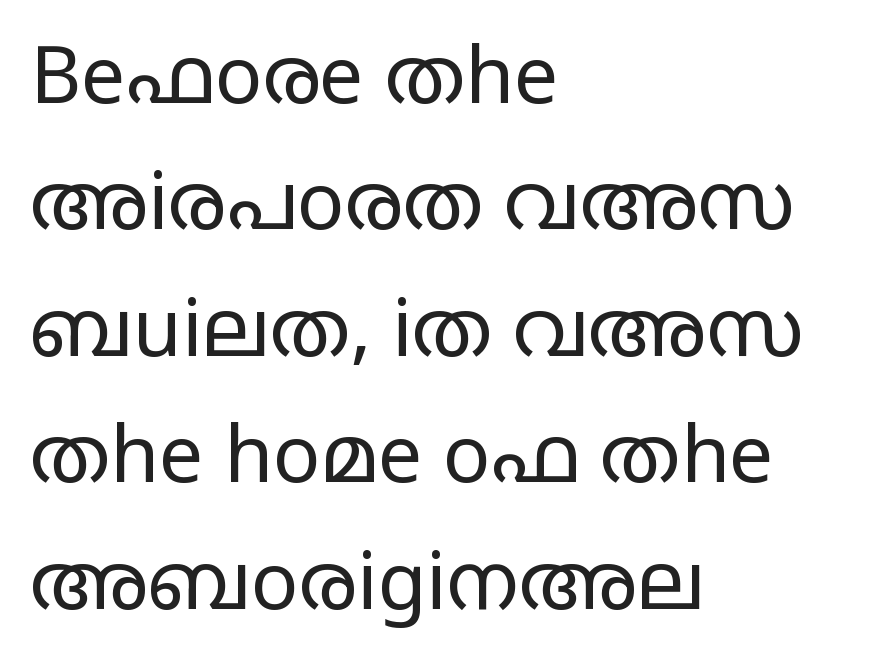
The image shows 79 px regular-weight, wide sans-serif type, upright; set left-aligned, normal line spacing (1.6x), normal letter spacing, not underlined; low stroke contrast and a large x-height.
